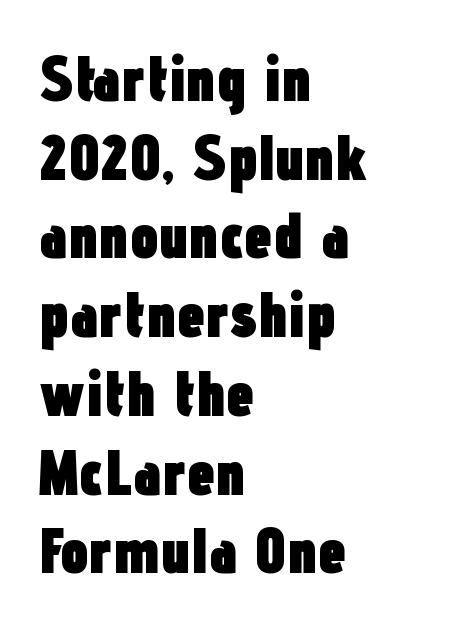
The image shows 64 px heavy, condensed sans-serif type, upright; set left-aligned, line spacing 1.23x, normal letter spacing, not underlined; low stroke contrast and a medium x-height.
